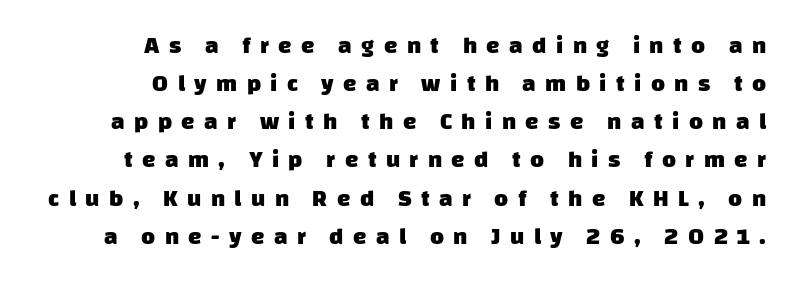
The image shows 24 px bold type; set right-aligned, normal line spacing (1.59x), unusually wide letter spacing (+0.39 em), not underlined.
